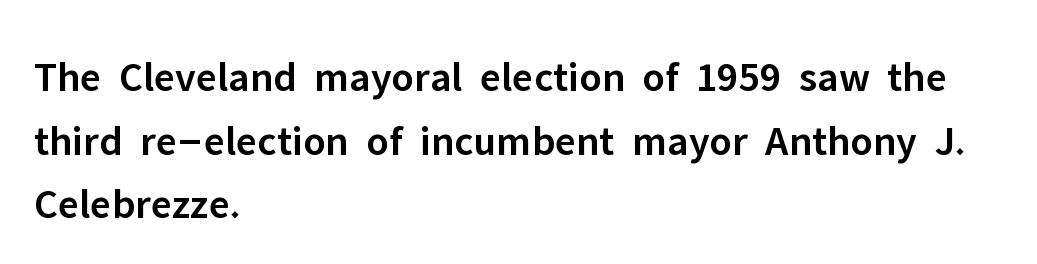
Q: Is the text bold? A: Semi-bold.
Q: Is the text italic (slanted)? A: No, it is upright.
Q: Is the typeface a serif or a sans-serif typeface? A: Sans-serif.
Q: Is the text underlined? A: No.
Q: How is the paragraph aligned? A: Left-aligned.
Q: Is the spacing between letters normal or unusually wide? A: Normal.
Q: Is the spacing between lines tight, normal or loose? A: Normal.
Q: Width (condensed, normal, or wide)? A: Normal.
Q: Stroke contrast? A: Low.
Q: x-height? A: Medium.
Q: Monospaced? A: No.
